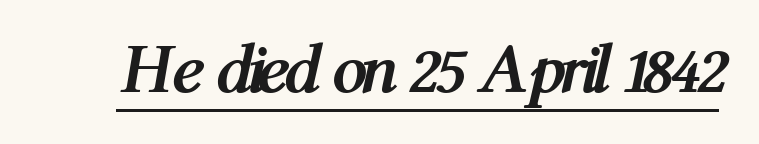
The image shows 70 px semibold, condensed type, italic (leaning right); set normal letter spacing, underlined; medium stroke contrast and a medium x-height.
